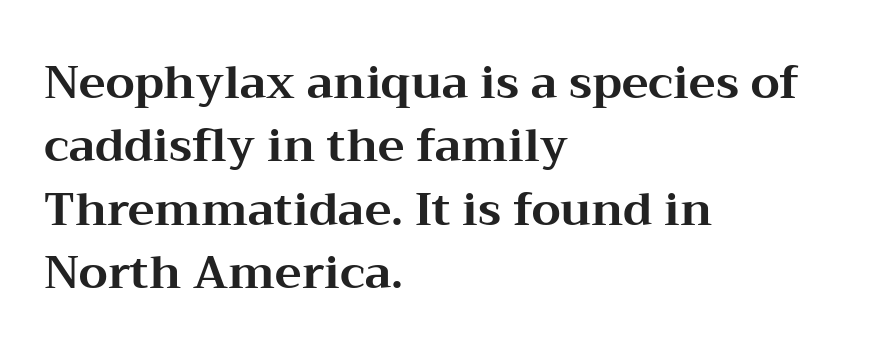
{"serif": "yes", "italic": "no", "bold": "yes", "weight": "bold", "width": "wide", "stroke_contrast": "medium", "x_height": "medium", "monospaced": "no", "underline": "no", "align": "left", "line_spacing": "normal", "line_spacing_ratio": 1.41, "letter_spacing": "normal", "letter_spacing_em": 0.0, "glyph_px": 45}
